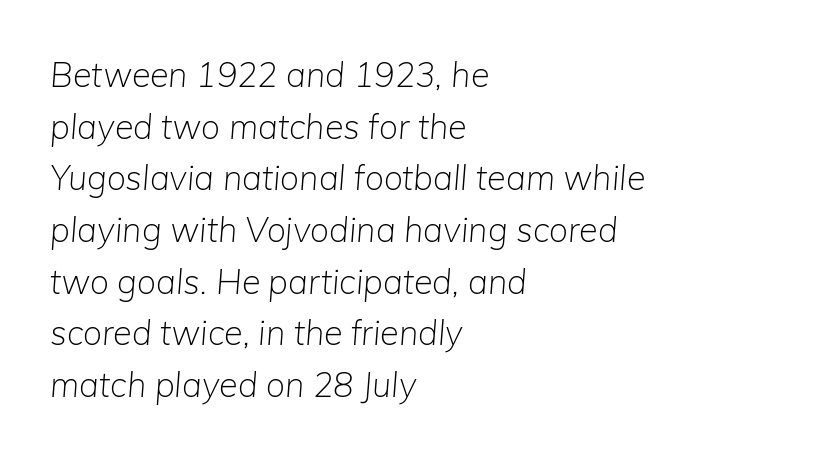
Style check: oblique. In terms of leading, this rendering sits right in the middle. Stroke mass is kept to a normal reading level or below. Every row of glyphs begins at an identical x-position on the left. Observe the ordinary spacing: letters are neighbours, not strangers.
